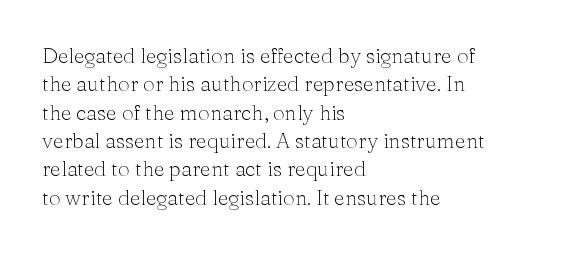
Evenly set lines give the paragraph a standard silhouette. Students, note that the glyphs here touch the page at normal intervals. In terms of posture, this sample is upright. Typeset ragged right — the left edge is the straight one.
